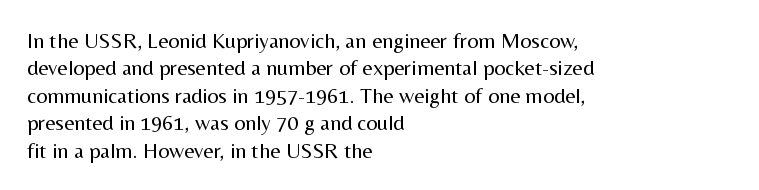
Q: Is the text bold? A: No.
Q: Is the text italic (slanted)? A: No, it is upright.
Q: Is the text underlined? A: No.
Q: How is the paragraph aligned? A: Left-aligned.
Q: Is the spacing between letters normal or unusually wide? A: Normal.
Q: Is the spacing between lines tight, normal or loose? A: Normal.
